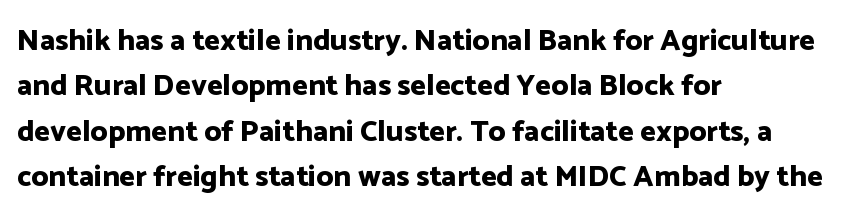
Q: Is the text bold? A: Yes.
Q: Is the text italic (slanted)? A: No, it is upright.
Q: Is the typeface a serif or a sans-serif typeface? A: Sans-serif.
Q: Is the text underlined? A: No.
Q: How is the paragraph aligned? A: Left-aligned.
Q: Is the spacing between letters normal or unusually wide? A: Normal.
Q: Is the spacing between lines tight, normal or loose? A: Normal.
Q: Width (condensed, normal, or wide)? A: Normal.
Q: Stroke contrast? A: Low.
Q: x-height? A: Medium.
Q: Monospaced? A: No.
